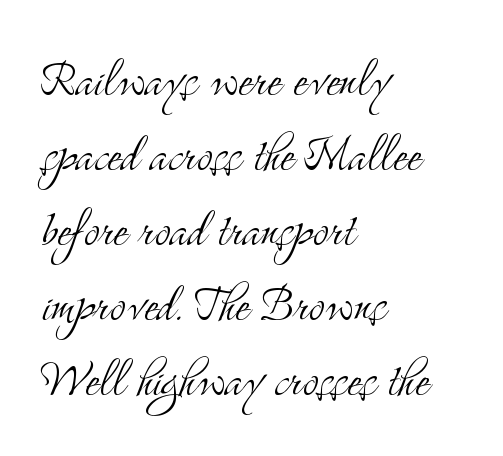
The image shows 59 px light, condensed serif type; set left-aligned, normal line spacing (1.27x), normal letter spacing, not underlined; medium stroke contrast and a small x-height.
